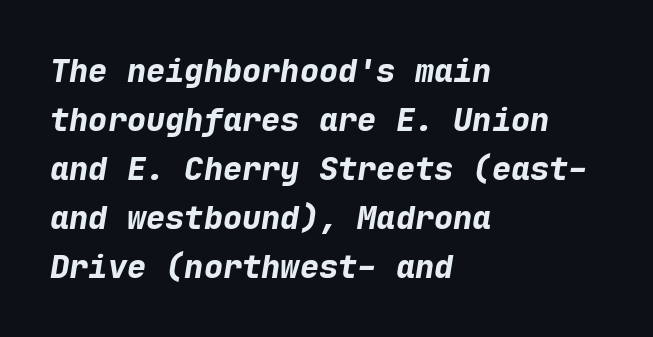
Think of a typewriter: that constant character pitch is what you see here. A student would call this left alignment; a typographer would say flush left, rag right. The glyphs are unaccompanied by any horizontal stroke below them. No extra tracking has been applied to these lines. Normally led — the rows are evenly, conventionally spaced.
